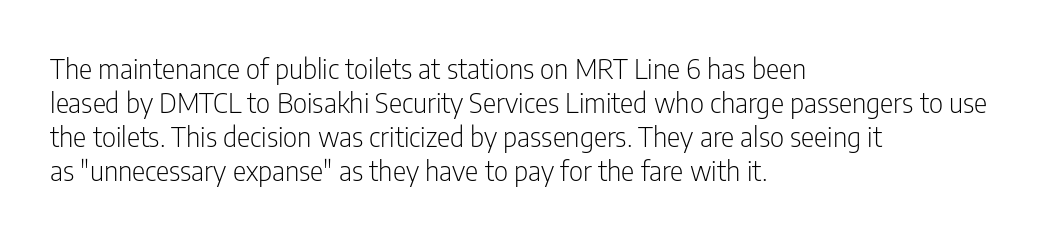
The image shows 28 px light, condensed sans-serif type, upright; set left-aligned, line spacing 1.21x, normal letter spacing, not underlined; low stroke contrast and a medium x-height.
